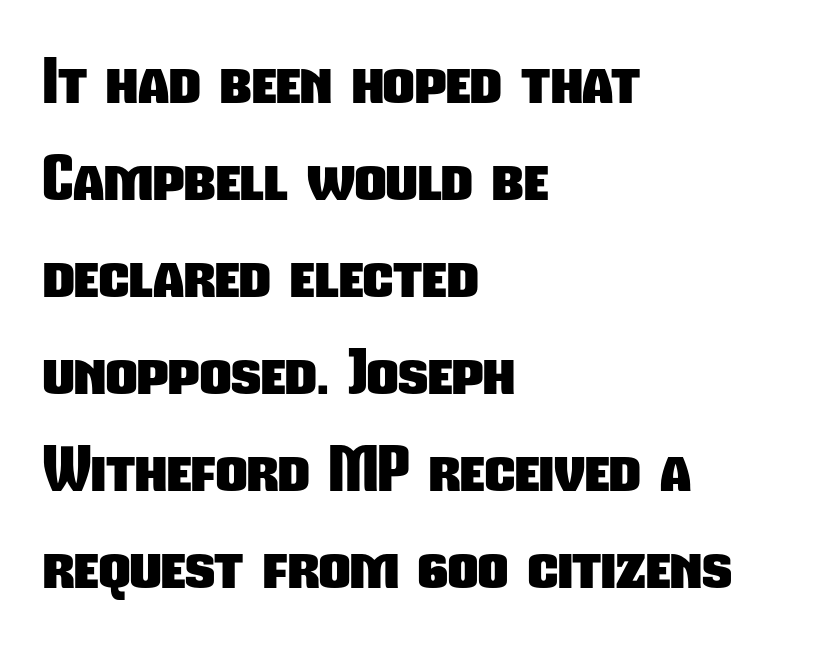
Q: Is the text bold? A: Yes.
Q: Is the typeface a serif or a sans-serif typeface? A: Sans-serif.
Q: Is the text underlined? A: No.
Q: How is the paragraph aligned? A: Left-aligned.
Q: Is the spacing between letters normal or unusually wide? A: Normal.
Q: Is the spacing between lines tight, normal or loose? A: Normal.
Q: Width (condensed, normal, or wide)? A: Condensed.
Q: Stroke contrast? A: Low.
Q: x-height? A: Medium.
Q: Monospaced? A: No.
